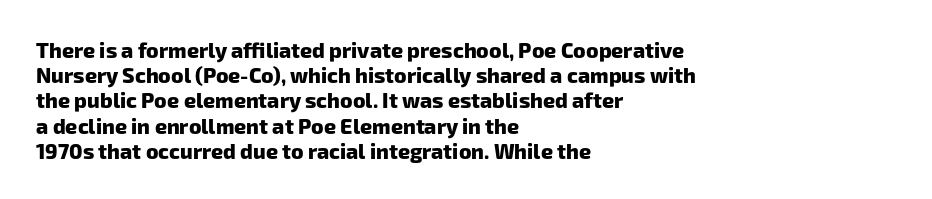
{"bold": "yes", "underline": "no", "align": "left", "line_spacing_ratio": 1.2, "letter_spacing": "normal", "letter_spacing_em": 0.0, "glyph_px": 21}
